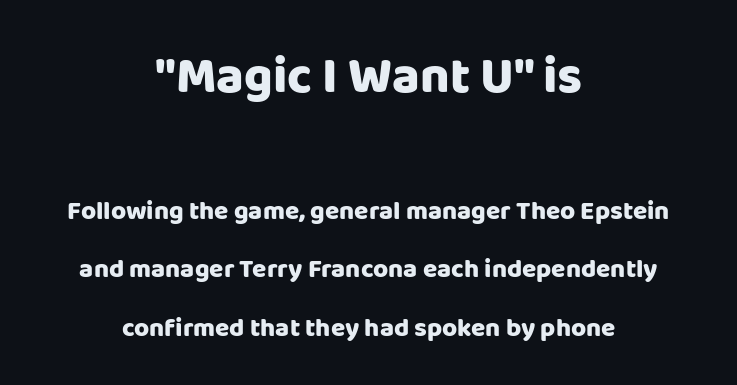
The image shows 51 px heavy sans-serif type, upright; set centered, loose line spacing (2.24x), normal letter spacing, not underlined; the first (top) block is 1.96x larger; low stroke contrast and a large x-height.
